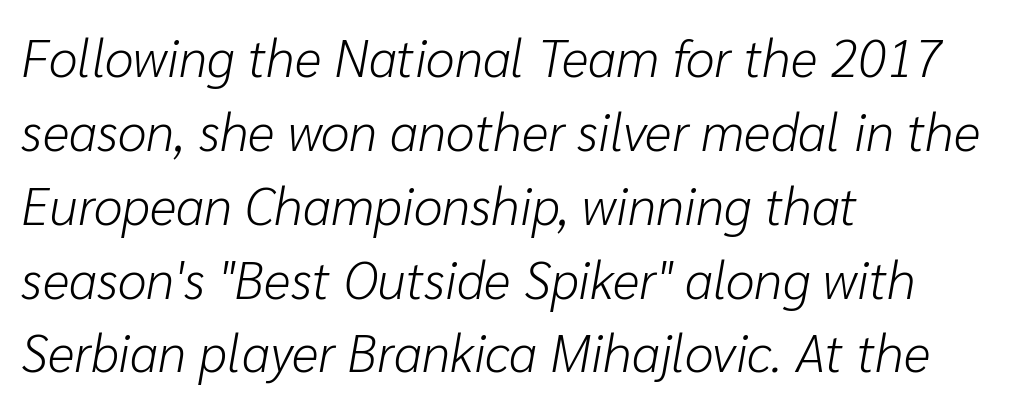
{"italic": "yes", "lean": "right", "slant_degrees": 10, "bold": "no", "weight": "light", "width": "normal", "stroke_contrast": "low", "x_height": "medium", "monospaced": "no", "underline": "no", "align": "left", "line_spacing": "normal", "line_spacing_ratio": 1.42, "letter_spacing": "normal", "letter_spacing_em": 0.0, "glyph_px": 52}
